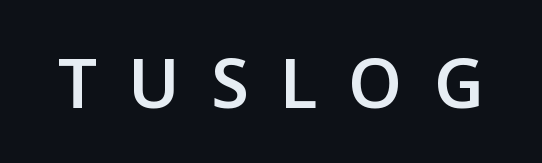
The image shows 69 px semibold sans-serif type, upright; set unusually wide letter spacing (+0.45 em), not underlined; low stroke contrast and a medium x-height.
